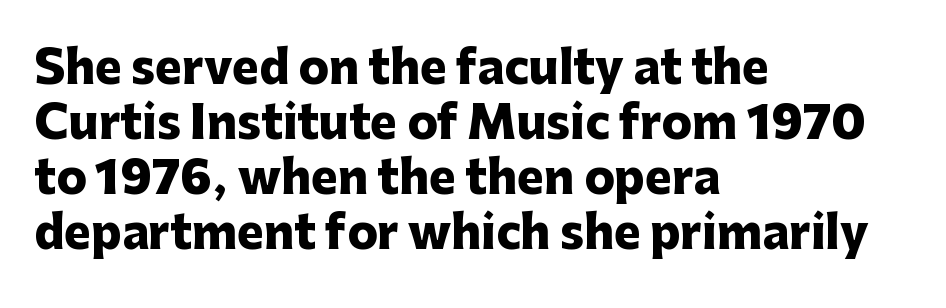
The image shows 45 px heavy sans-serif type, upright; set left-aligned, line spacing 1.22x, normal letter spacing, not underlined; low stroke contrast and a medium x-height.
